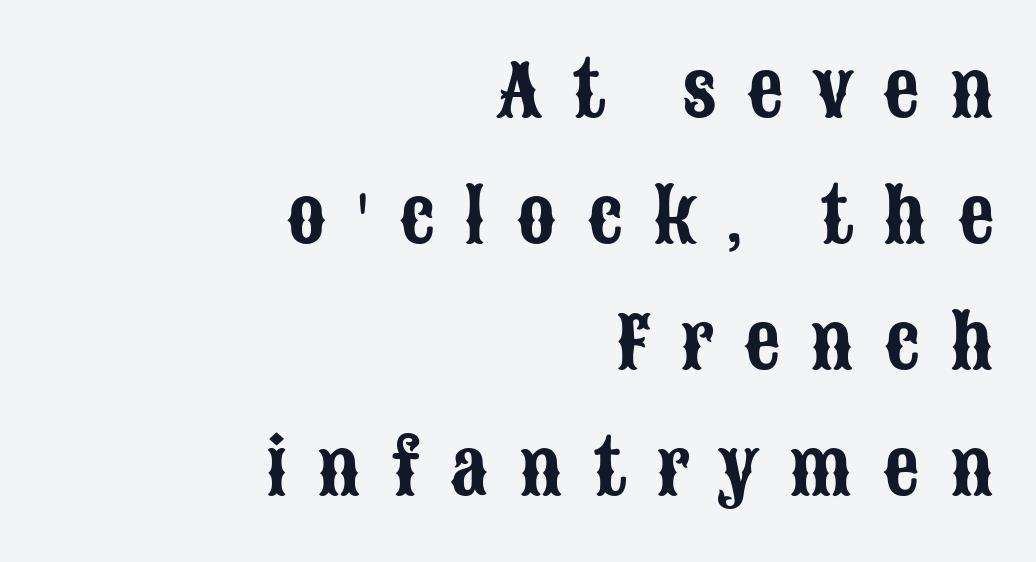
Q: Is the text italic (slanted)? A: No, it is upright.
Q: Is the typeface a serif or a sans-serif typeface? A: Sans-serif.
Q: Is the text underlined? A: No.
Q: How is the paragraph aligned? A: Right-aligned.
Q: Is the spacing between letters normal or unusually wide? A: Unusually wide.
Q: Width (condensed, normal, or wide)? A: Condensed.
Q: Stroke contrast? A: Low.
Q: x-height? A: Large.
Q: Monospaced? A: No.
